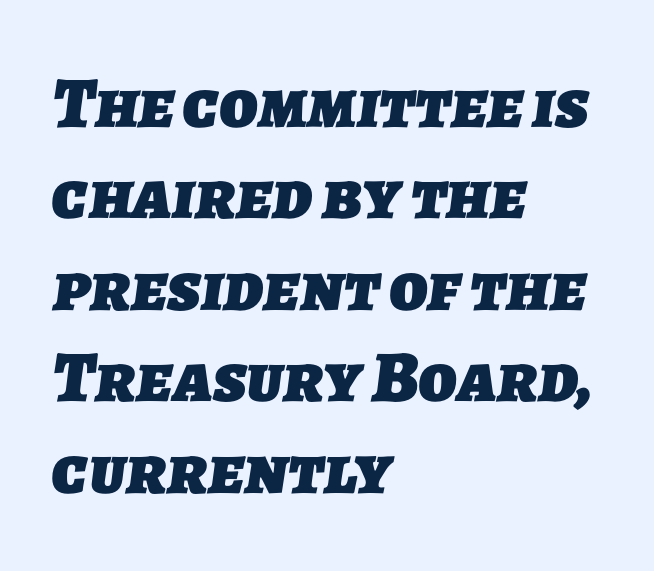
Q: Is the text bold? A: Yes.
Q: Is the typeface a serif or a sans-serif typeface? A: Sans-serif.
Q: Is the text underlined? A: No.
Q: How is the paragraph aligned? A: Left-aligned.
Q: Is the spacing between letters normal or unusually wide? A: Normal.
Q: Is the spacing between lines tight, normal or loose? A: Normal.
Q: Width (condensed, normal, or wide)? A: Normal.
Q: Stroke contrast? A: Low.
Q: x-height? A: Medium.
Q: Monospaced? A: No.
